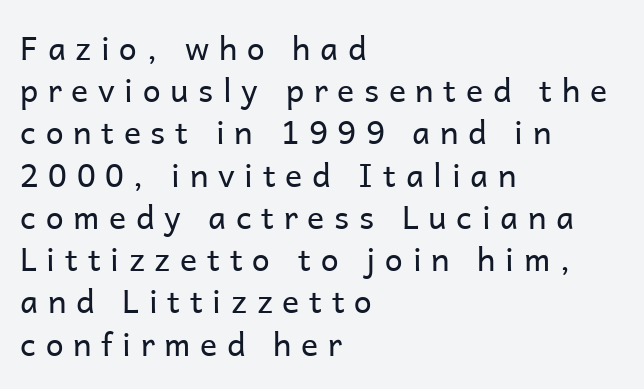
Q: Is the text bold? A: No.
Q: Is the text italic (slanted)? A: No, it is upright.
Q: Is the typeface a serif or a sans-serif typeface? A: Sans-serif.
Q: Is the text underlined? A: No.
Q: How is the paragraph aligned? A: Left-aligned.
Q: Is the spacing between letters normal or unusually wide? A: Unusually wide.
Q: Is the spacing between lines tight, normal or loose? A: Normal.
Q: Width (condensed, normal, or wide)? A: Normal.
Q: Stroke contrast? A: Low.
Q: x-height? A: Medium.
Q: Monospaced? A: No.
